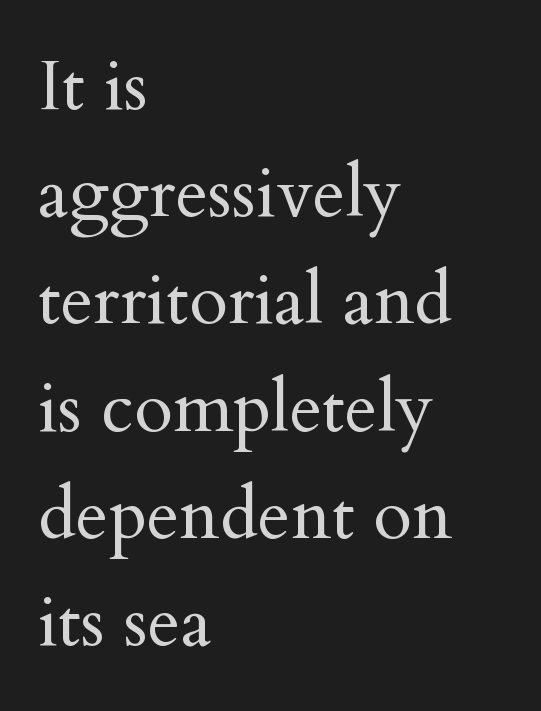
The image shows 71 px regular-weight serif type, upright; set left-aligned, normal line spacing (1.51x), normal letter spacing, not underlined; medium stroke contrast and a small x-height.
